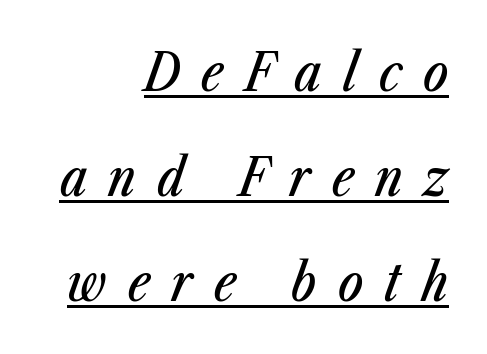
{"italic": "yes", "lean": "right", "slant_degrees": 23, "width": "condensed", "stroke_contrast": "low", "x_height": "medium", "monospaced": "no", "underline": "yes", "align": "right", "line_spacing": "loose", "line_spacing_ratio": 1.98, "letter_spacing": "wide", "letter_spacing_em": 0.4, "glyph_px": 53}
